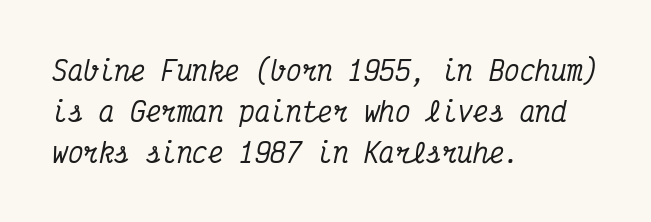
{"italic": "yes", "lean": "right", "slant_degrees": 12, "underline": "no", "align": "left", "line_spacing": "normal", "line_spacing_ratio": 1.57, "letter_spacing": "normal", "letter_spacing_em": 0.0, "glyph_px": 26}
